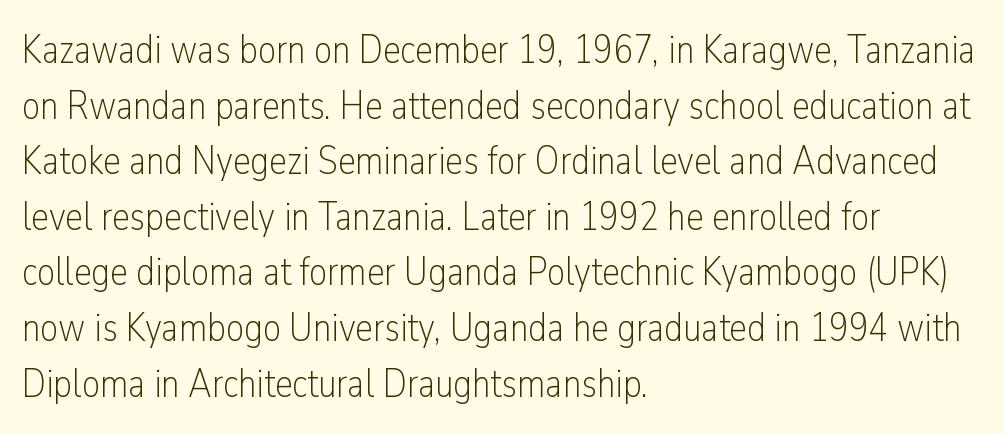
{"serif": "no", "italic": "no", "bold": "no", "weight": "light", "width": "condensed", "stroke_contrast": "low", "x_height": "medium", "monospaced": "no", "underline": "no", "align": "left", "line_spacing": "normal", "line_spacing_ratio": 1.39, "letter_spacing": "normal", "letter_spacing_em": 0.0, "glyph_px": 40}
